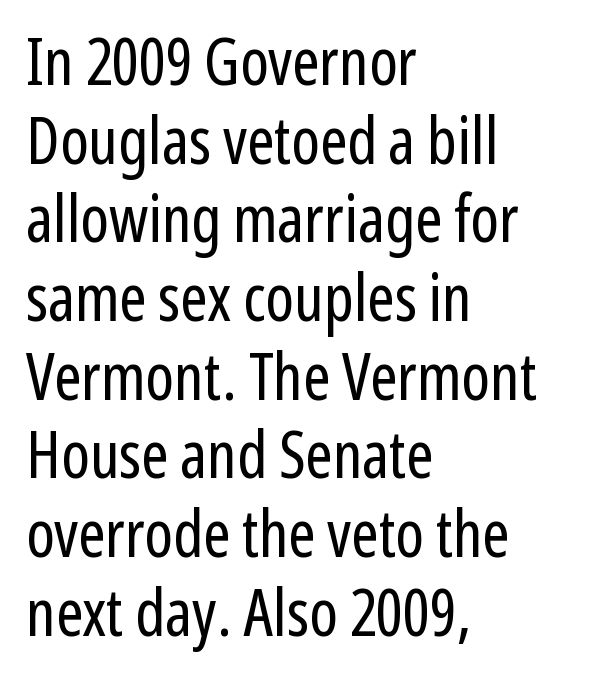
Q: Is the text bold? A: No.
Q: Is the text italic (slanted)? A: No, it is upright.
Q: Is the typeface a serif or a sans-serif typeface? A: Sans-serif.
Q: Is the text underlined? A: No.
Q: How is the paragraph aligned? A: Left-aligned.
Q: Is the spacing between letters normal or unusually wide? A: Normal.
Q: Width (condensed, normal, or wide)? A: Condensed.
Q: Stroke contrast? A: Low.
Q: x-height? A: Medium.
Q: Monospaced? A: No.
